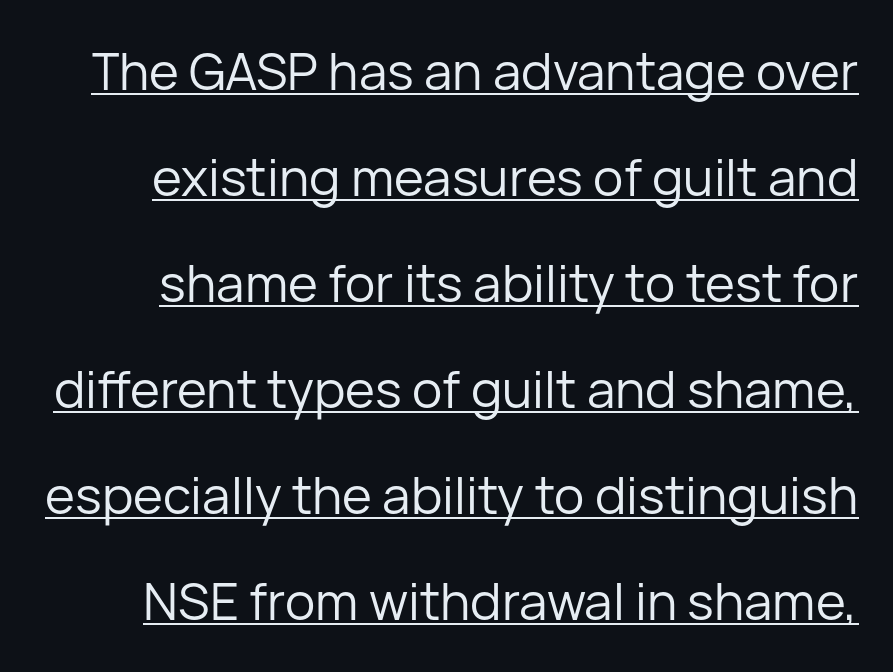
Q: Is the text bold? A: No.
Q: Is the text italic (slanted)? A: No, it is upright.
Q: Is the typeface a serif or a sans-serif typeface? A: Sans-serif.
Q: Is the text underlined? A: Yes.
Q: Is the spacing between letters normal or unusually wide? A: Normal.
Q: Is the spacing between lines tight, normal or loose? A: Loose.
Q: Width (condensed, normal, or wide)? A: Normal.
Q: Stroke contrast? A: Low.
Q: x-height? A: Medium.
Q: Monospaced? A: No.
